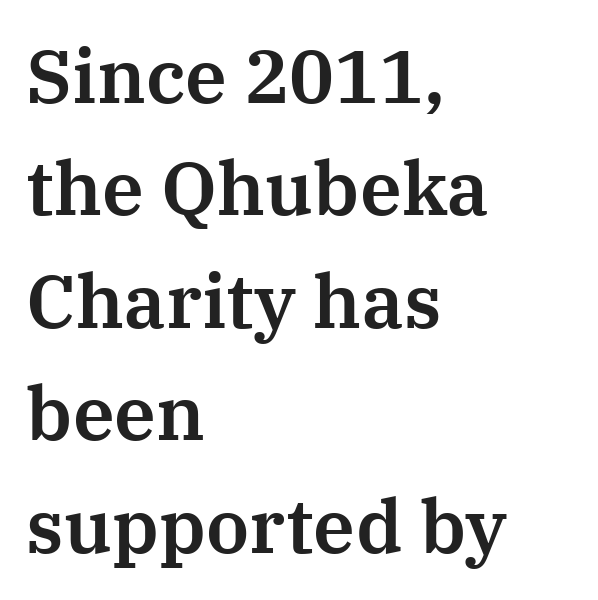
Q: Is the text italic (slanted)? A: No, it is upright.
Q: Is the typeface a serif or a sans-serif typeface? A: Serif.
Q: Is the text underlined? A: No.
Q: How is the paragraph aligned? A: Left-aligned.
Q: Is the spacing between letters normal or unusually wide? A: Normal.
Q: Is the spacing between lines tight, normal or loose? A: Normal.
Q: Width (condensed, normal, or wide)? A: Normal.
Q: Stroke contrast? A: Medium.
Q: x-height? A: Medium.
Q: Monospaced? A: No.
